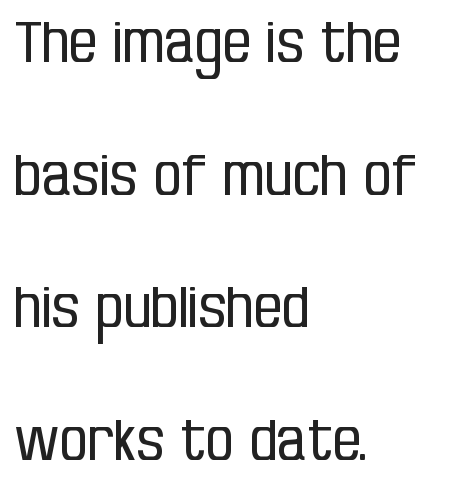
{"serif": "no", "italic": "no", "bold": "no", "weight": "regular", "width": "condensed", "stroke_contrast": "low", "x_height": "large", "monospaced": "no", "underline": "no", "align": "left", "line_spacing": "loose", "line_spacing_ratio": 2.37, "letter_spacing": "normal", "letter_spacing_em": 0.0, "glyph_px": 56}
